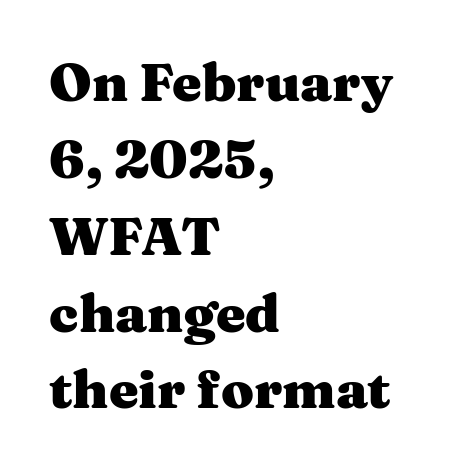
Here the designer chose a conventional face with non-uniform glyph widths. Is there much room between lines? A standard amount, neither cramped nor airy. Note: serifs present on the glyphs. Each line starts at the same left margin while the right side varies.
